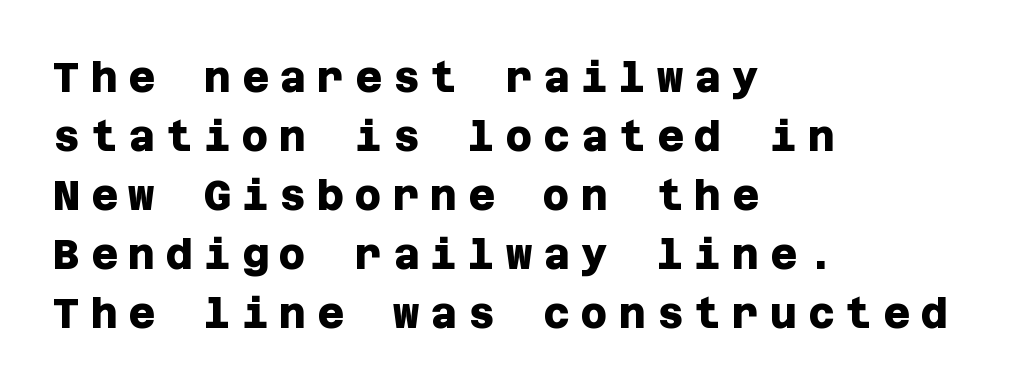
{"serif": "no", "bold": "yes", "weight": "heavy", "width": "normal", "stroke_contrast": "low", "x_height": "large", "underline": "no", "align": "left", "line_spacing": "normal", "line_spacing_ratio": 1.44, "letter_spacing": "wide", "letter_spacing_em": 0.27, "glyph_px": 41}
